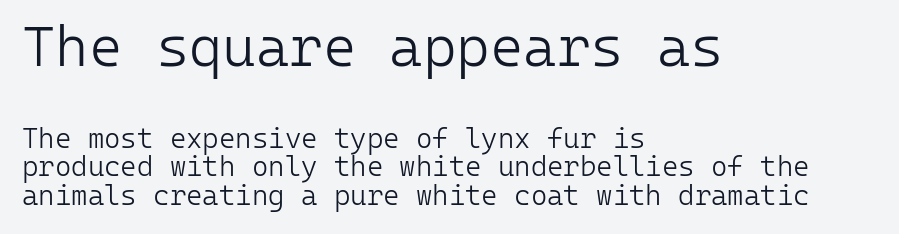
{"serif": "no", "italic": "no", "bold": "no", "weight": "light", "width": "normal", "stroke_contrast": "low", "x_height": "medium", "monospaced": "yes", "underline": "no", "align": "left", "line_spacing": "tight", "line_spacing_ratio": 1.02, "letter_spacing": "normal", "letter_spacing_em": 0.0, "larger_block": "first", "size_ratio": 2.04, "glyph_px": 57}
